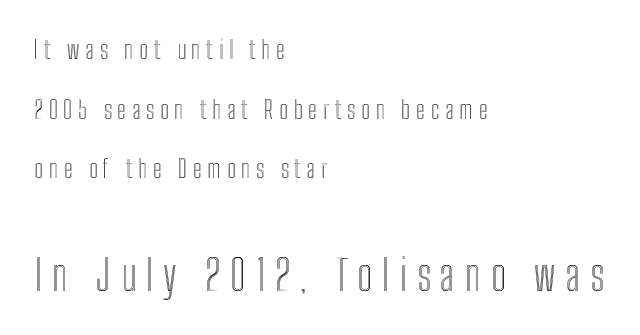
Q: Is the text italic (slanted)? A: No, it is upright.
Q: Is the text underlined? A: No.
Q: How is the paragraph aligned? A: Left-aligned.
Q: Is the spacing between letters normal or unusually wide? A: Unusually wide.
Q: Is the spacing between lines tight, normal or loose? A: Loose.
Q: Which block of text is set in a larger size, the first (top) or the second (bottom)? A: The second (bottom) one.
Q: Width (condensed, normal, or wide)? A: Condensed.
Q: x-height? A: Medium.
Q: Monospaced? A: No.
